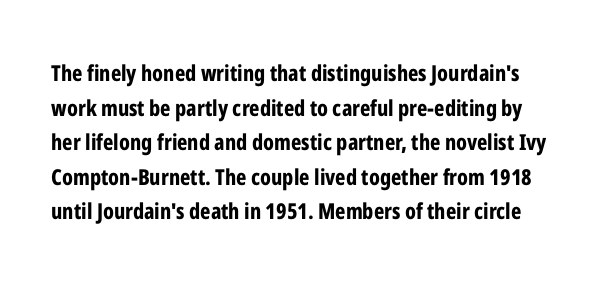
Q: Is the text bold? A: Yes.
Q: Is the text italic (slanted)? A: No, it is upright.
Q: Is the text underlined? A: No.
Q: Is the spacing between letters normal or unusually wide? A: Normal.
Q: Is the spacing between lines tight, normal or loose? A: Normal.
